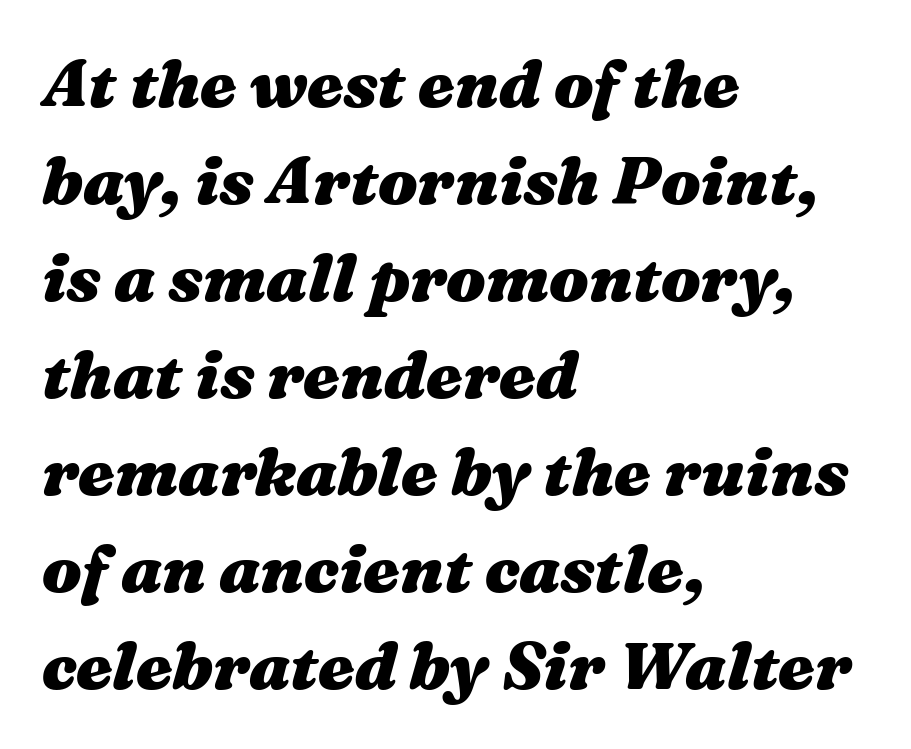
{"italic": "yes", "lean": "right", "slant_degrees": 16, "bold": "yes", "weight": "heavy", "width": "wide", "stroke_contrast": "medium", "x_height": "medium", "monospaced": "no", "underline": "no", "align": "left", "line_spacing": "normal", "line_spacing_ratio": 1.47, "letter_spacing": "normal", "letter_spacing_em": 0.0, "glyph_px": 66}
